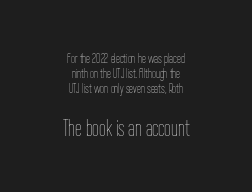
Q: Is the text bold? A: No.
Q: Is the text italic (slanted)? A: No, it is upright.
Q: Is the text underlined? A: No.
Q: How is the paragraph aligned? A: Centered.
Q: Is the spacing between letters normal or unusually wide? A: Normal.
Q: Is the spacing between lines tight, normal or loose? A: Tight.
Q: Which block of text is set in a larger size, the first (top) or the second (bottom)? A: The second (bottom) one.
